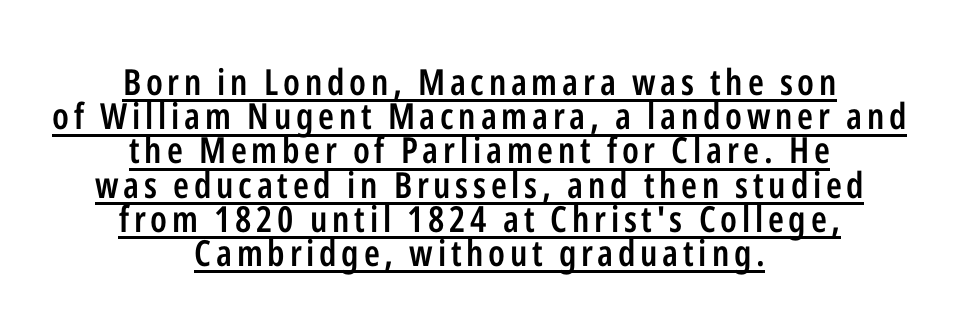
Q: Is the text bold? A: Semi-bold.
Q: Is the text italic (slanted)? A: No, it is upright.
Q: Is the typeface a serif or a sans-serif typeface? A: Sans-serif.
Q: Is the text underlined? A: Yes.
Q: How is the paragraph aligned? A: Centered.
Q: Is the spacing between lines tight, normal or loose? A: Tight.
Q: Width (condensed, normal, or wide)? A: Condensed.
Q: Stroke contrast? A: Low.
Q: x-height? A: Medium.
Q: Monospaced? A: No.
